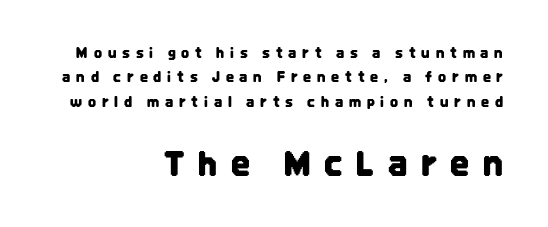
Q: Is the text italic (slanted)? A: No, it is upright.
Q: Is the typeface a serif or a sans-serif typeface? A: Sans-serif.
Q: Is the text underlined? A: No.
Q: How is the paragraph aligned? A: Right-aligned.
Q: Is the spacing between letters normal or unusually wide? A: Unusually wide.
Q: Which block of text is set in a larger size, the first (top) or the second (bottom)? A: The second (bottom) one.
Q: Width (condensed, normal, or wide)? A: Condensed.
Q: Stroke contrast? A: Low.
Q: x-height? A: Large.
Q: Monospaced? A: No.
